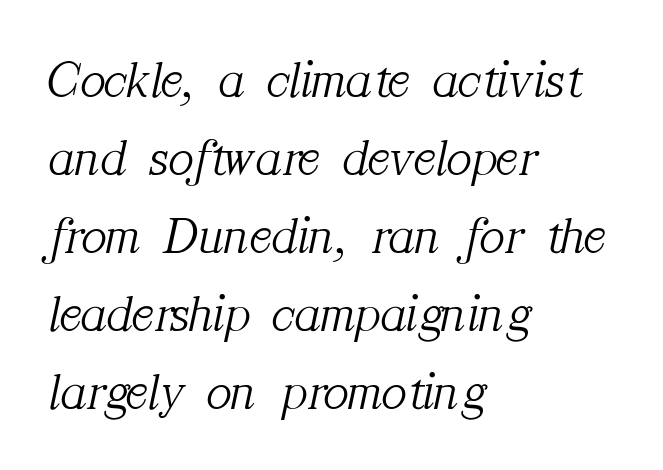
This rendering features lettering with no underline. Here the designer chose a conventional face with non-uniform glyph widths. Summary of vertical rhythm: regular, with standard interline spacing. The passage shown has conventional tracking throughout. In terms of letterform style, serifs are clearly present.
